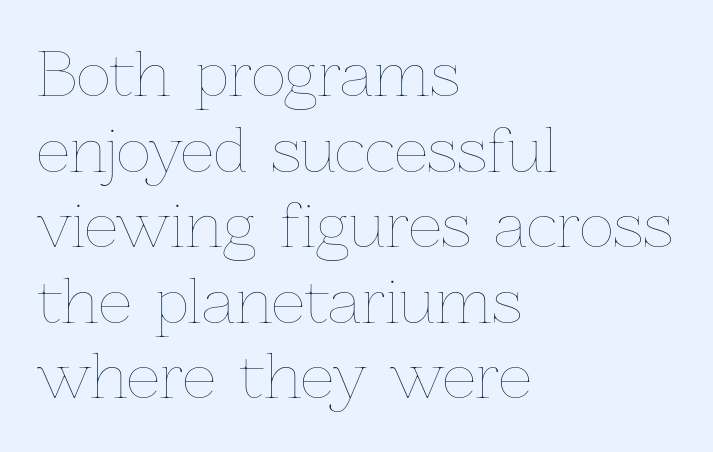
{"italic": "no", "bold": "no", "weight": "thin", "width": "normal", "stroke_contrast": "low", "x_height": "medium", "monospaced": "no", "underline": "no", "align": "left", "line_spacing": "normal", "line_spacing_ratio": 1.28, "letter_spacing": "normal", "letter_spacing_em": 0.0, "glyph_px": 59}
